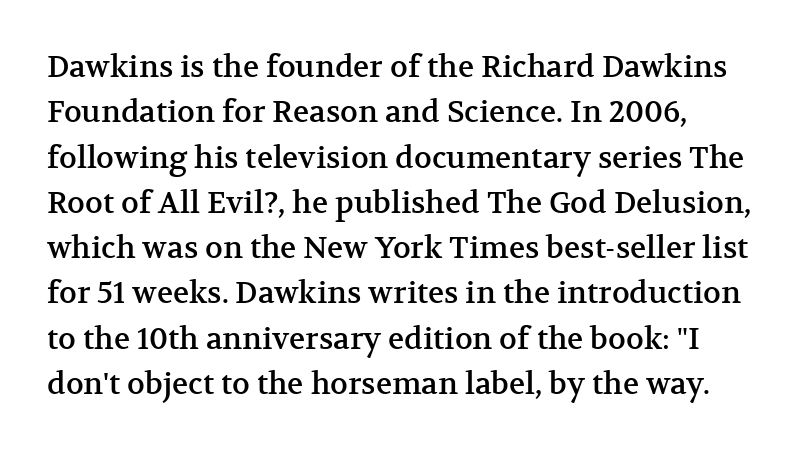
Students, observe: this is what conventionally led text looks like. Proportional: the letters do not fall into vertical columns. Ordinary non-slanted type is in use. Anything drawn beneath the words? Only blank space. The font family rendered here belongs to the serif group. How are the letters spaced? Ordinarily, with no added tracking.
